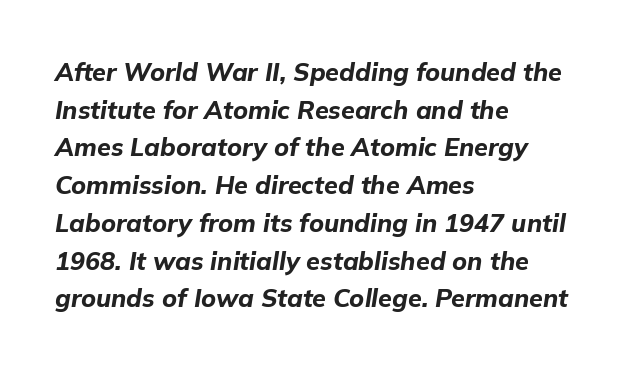
Q: Is the text bold? A: Yes.
Q: Is the text italic (slanted)? A: Yes, it leans right by about 9 degrees.
Q: Is the text underlined? A: No.
Q: How is the paragraph aligned? A: Left-aligned.
Q: Is the spacing between letters normal or unusually wide? A: Normal.
Q: Is the spacing between lines tight, normal or loose? A: Normal.
